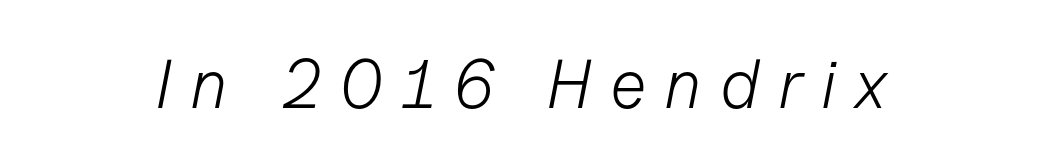
Q: Is the text bold? A: No.
Q: Is the text italic (slanted)? A: Yes, it leans right by about 11 degrees.
Q: Is the text underlined? A: No.
Q: Is the spacing between letters normal or unusually wide? A: Unusually wide.
Q: Width (condensed, normal, or wide)? A: Normal.
Q: Stroke contrast? A: Low.
Q: x-height? A: Medium.
Q: Monospaced? A: No.
